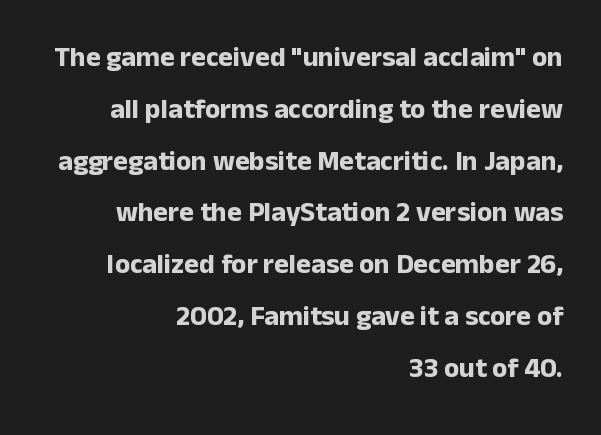
{"serif": "no", "italic": "no", "bold": "yes", "weight": "bold", "width": "normal", "stroke_contrast": "low", "x_height": "medium", "monospaced": "no", "underline": "no", "align": "right", "line_spacing_ratio": 1.85, "letter_spacing": "normal", "letter_spacing_em": 0.0, "glyph_px": 28}
